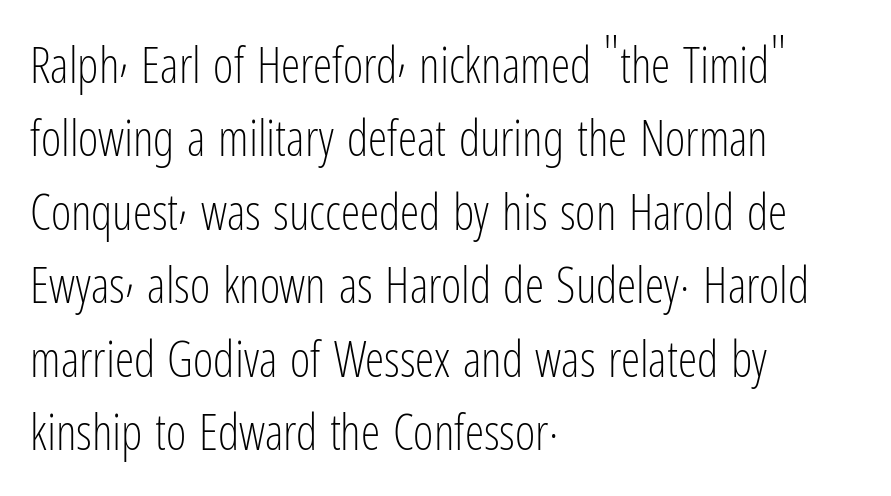
Left-aligned paragraph, ragged on the right. Clear beneath every line of the passage. The type is set solid horizontally, with unmodified tracking. The space between consecutive lines is moderate. It's the straight-up-and-down kind of type.
